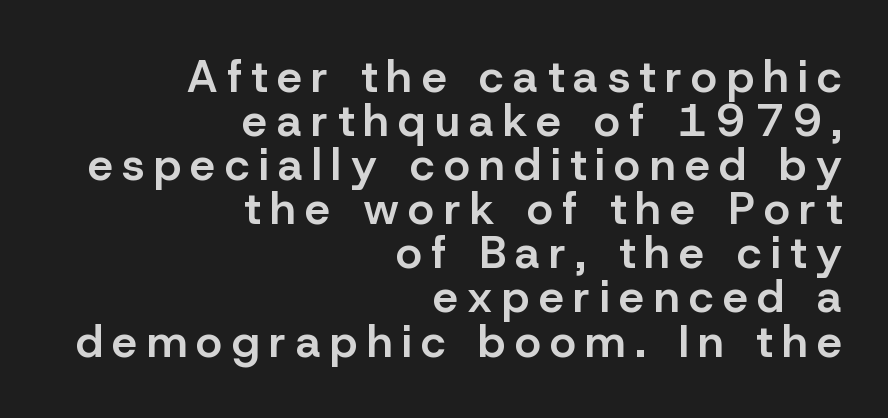
The font family rendered here belongs to the sans-serif group. The gaps between neighbouring characters are conspicuously large. The passage is arranged like a letterhead date or caption credit — flush right. Varying glyph widths throughout — classic text-font behaviour. The typesetting leans somewhat heavy: a semibold.
